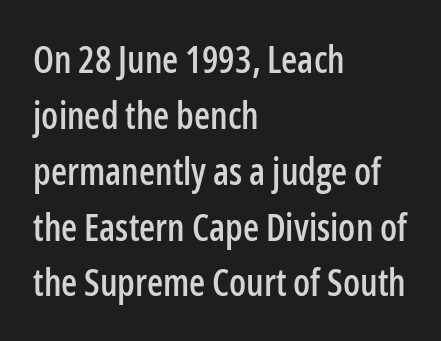
Q: Is the text italic (slanted)? A: No, it is upright.
Q: Is the typeface a serif or a sans-serif typeface? A: Sans-serif.
Q: Is the text underlined? A: No.
Q: How is the paragraph aligned? A: Left-aligned.
Q: Is the spacing between letters normal or unusually wide? A: Normal.
Q: Is the spacing between lines tight, normal or loose? A: Normal.
Q: Width (condensed, normal, or wide)? A: Condensed.
Q: Stroke contrast? A: Low.
Q: x-height? A: Medium.
Q: Monospaced? A: No.
